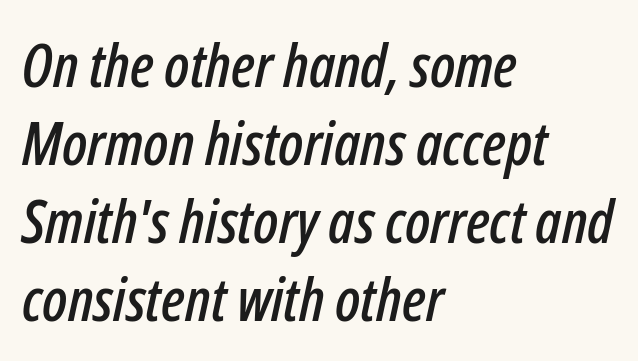
{"italic": "yes", "lean": "right", "slant_degrees": 12, "width": "condensed", "stroke_contrast": "low", "x_height": "medium", "monospaced": "no", "underline": "no", "align": "left", "line_spacing": "normal", "line_spacing_ratio": 1.3, "letter_spacing": "normal", "letter_spacing_em": 0.0, "glyph_px": 60}
